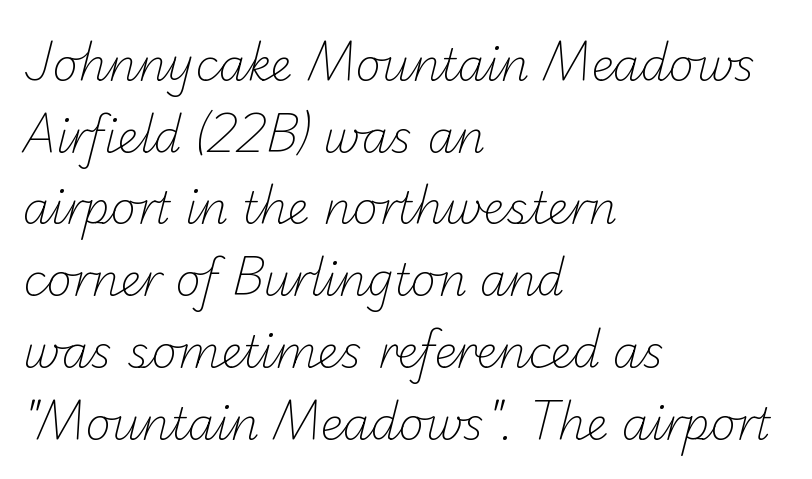
The characters display no serif detailing; their extremities are plain. The space beneath each line is pristine and unruled. Each new line begins a customary step beneath the previous one. Layout note: lines flush left. In terms of letterspacing, this is plain default setting. Weight: in the light-to-regular range.
